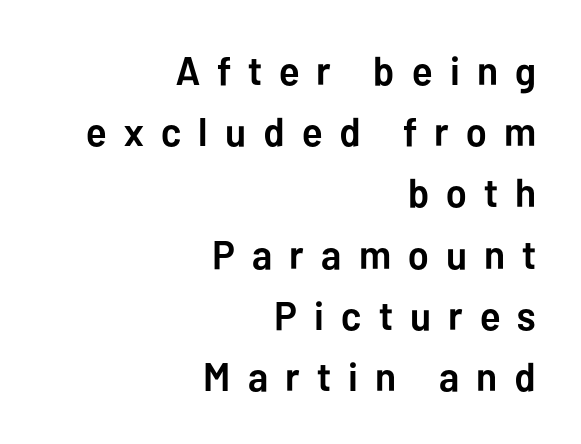
{"serif": "no", "italic": "no", "bold": "yes", "weight": "semibold", "width": "normal", "stroke_contrast": "low", "x_height": "medium", "monospaced": "no", "underline": "no", "align": "right", "line_spacing": "normal", "line_spacing_ratio": 1.53, "letter_spacing": "wide", "letter_spacing_em": 0.43, "glyph_px": 40}
